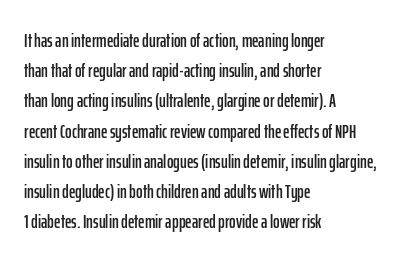
Words float on clear page, feet unadorned. Quick note: not italic, upright. Is there much room between lines? A standard amount, neither cramped nor airy. This sample is left-justified, so line endings fall wherever the words run out. Between one letter and the next there's only the usual sliver of space.
